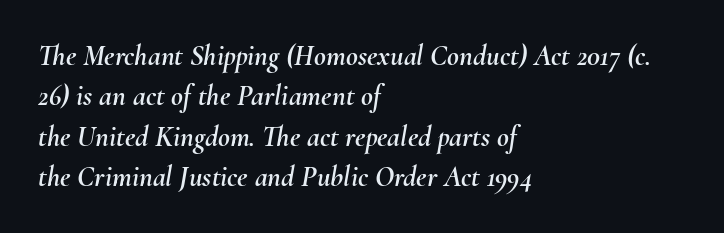
The image shows 29 px text type, italic (leaning right); set left-aligned, normal line spacing (1.39x), normal letter spacing, not underlined; medium stroke contrast and a small x-height.
